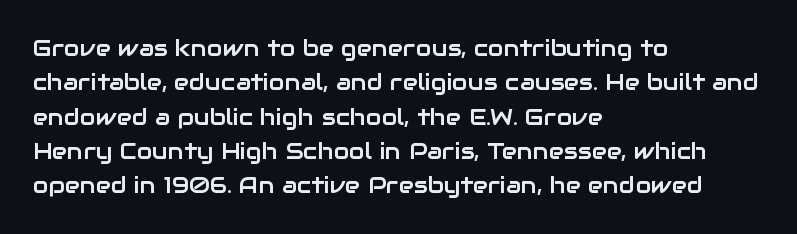
If you drew a ruler down the left edge, every line would touch it. Any mark beneath the type? The region is blank. Vertical spacing — default. It's the straight-up-and-down kind of type.
